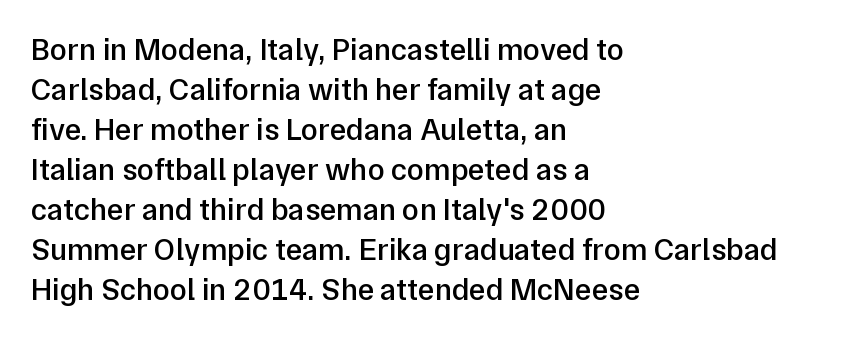
Q: Is the text bold? A: Semi-bold.
Q: Is the text italic (slanted)? A: No, it is upright.
Q: Is the typeface a serif or a sans-serif typeface? A: Sans-serif.
Q: Is the text underlined? A: No.
Q: How is the paragraph aligned? A: Left-aligned.
Q: Is the spacing between letters normal or unusually wide? A: Normal.
Q: Is the spacing between lines tight, normal or loose? A: Normal.
Q: Width (condensed, normal, or wide)? A: Normal.
Q: Stroke contrast? A: Low.
Q: x-height? A: Medium.
Q: Monospaced? A: No.
